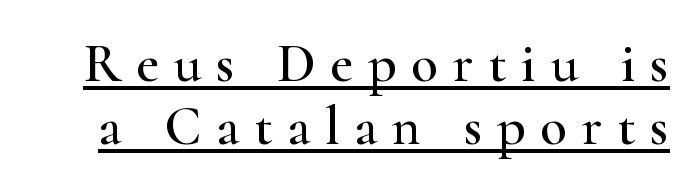
A rule runs beneath these lines of type. Students, note that the glyphs here are deliberately spaced far apart. You could not count columns in this text — the font is proportionally spaced. The rendering shows small feet on the letterforms — a serif design. The vertical gap from one line to the next is small.
